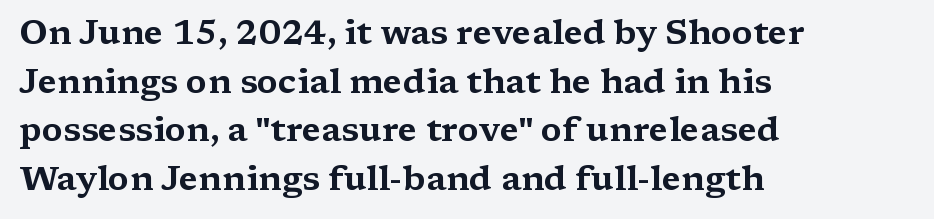
In terms of posture, this sample is upright. The glyphs in this specimen are seriffed. Anything drawn beneath the words? Only blank space. No extra tracking has been applied to these lines. Each new line begins a customary step beneath the previous one. The letters advance in unequal steps, a hallmark of proportional type.
